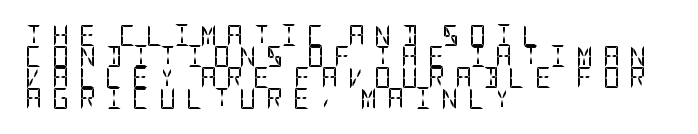
Visually the block forms a straight wall on the left and a jagged coastline on the right. Tracking value appears strongly positive — letters spread wide. Quick note: interline space is minimal. Does the lettering tilt? It doesn't — this is upright. The letters look calm and open, with moderate or lighter stems. Check under the words: just untouched page.
